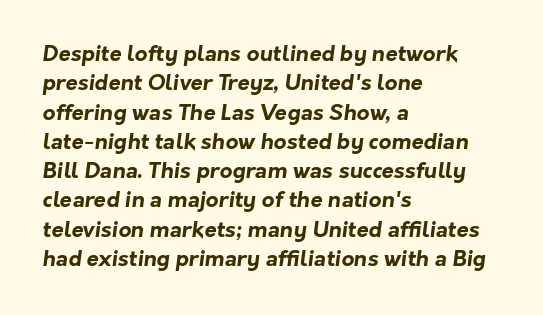
The image shows 22 px bold type; set left-aligned, normal line spacing (1.33x), normal letter spacing, not underlined.
